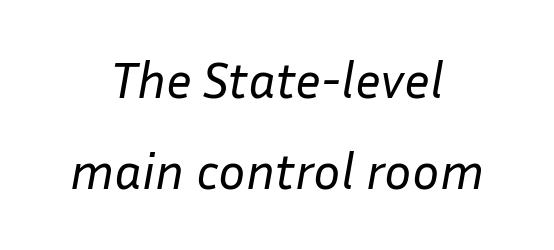
Q: Is the text bold? A: No.
Q: Is the text italic (slanted)? A: Yes, it leans right by about 10 degrees.
Q: Is the text underlined? A: No.
Q: How is the paragraph aligned? A: Centered.
Q: Is the spacing between letters normal or unusually wide? A: Normal.
Q: Width (condensed, normal, or wide)? A: Normal.
Q: Stroke contrast? A: Low.
Q: x-height? A: Medium.
Q: Monospaced? A: No.
